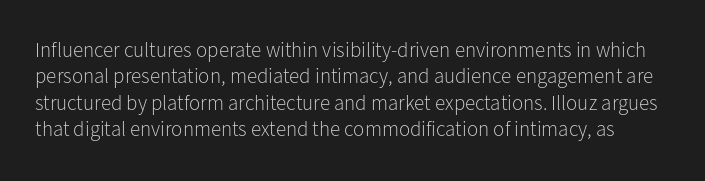
Descenders hang freely into open space. Compared with typical paragraphs, the rows here are spaced about the same. Think standard paragraph weight, or any step lighter than that. These lines were composed using upright roman letters. A typesetter would call this zero additional tracking.
